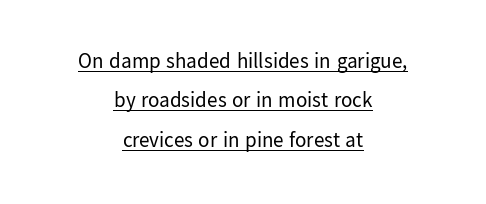
{"italic": "no", "bold": "no", "underline": "yes", "align": "center", "line_spacing_ratio": 1.88, "letter_spacing": "normal", "letter_spacing_em": 0.0, "glyph_px": 21}
